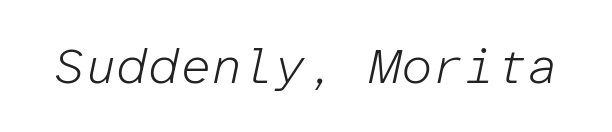
The image shows 50 px light type, italic (leaning right), monospaced; set normal letter spacing, not underlined; low stroke contrast and a medium x-height.
